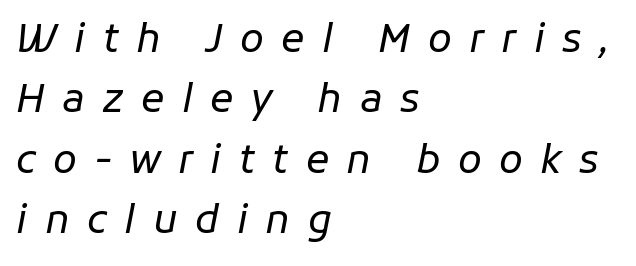
The cut favours lightness, reaching ordinary text weight at its darkest. In terms of leading, this rendering sits right in the middle. This sample has the flowing, uneven cadence of proportional lettering. Short and long lines alike share a common starting point at left. Substantial extra tracking has been applied to these lines. Any mark beneath the type? The region is blank.
